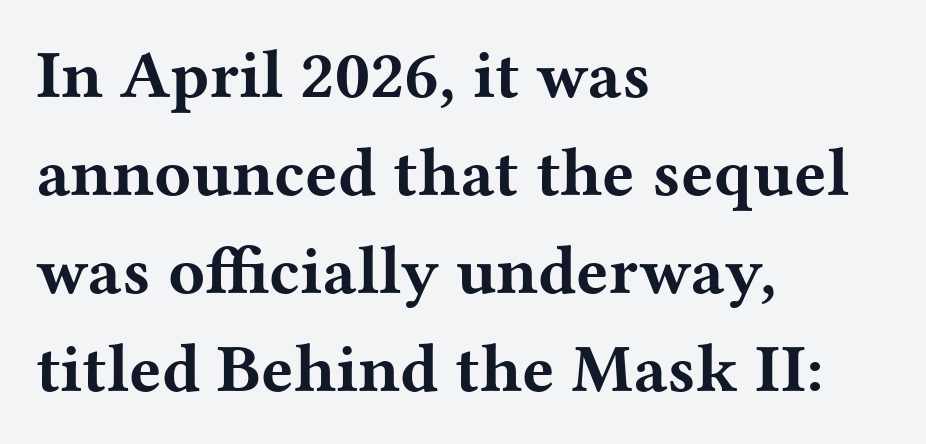
The image shows 68 px bold, wide serif type, upright; set left-aligned, normal line spacing (1.44x), normal letter spacing, not underlined; medium stroke contrast and a medium x-height.
